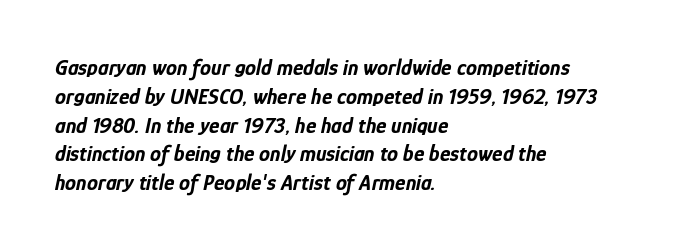
The image shows 22 px bold type, italic (leaning right); set left-aligned, normal line spacing (1.31x), normal letter spacing, not underlined.
